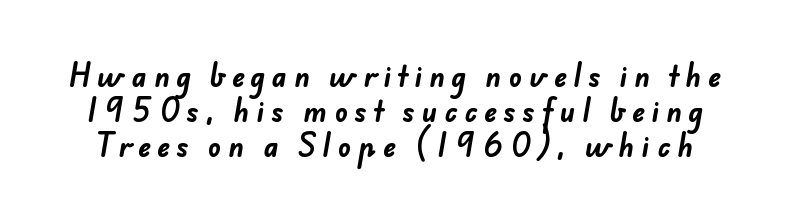
Quick note: underline off. This sample uses expanded letter spacing, leaving extra air between glyphs. Vertically, the passage feels balanced, rows spaced as you'd expect. The passage shown is emphatically bold.
